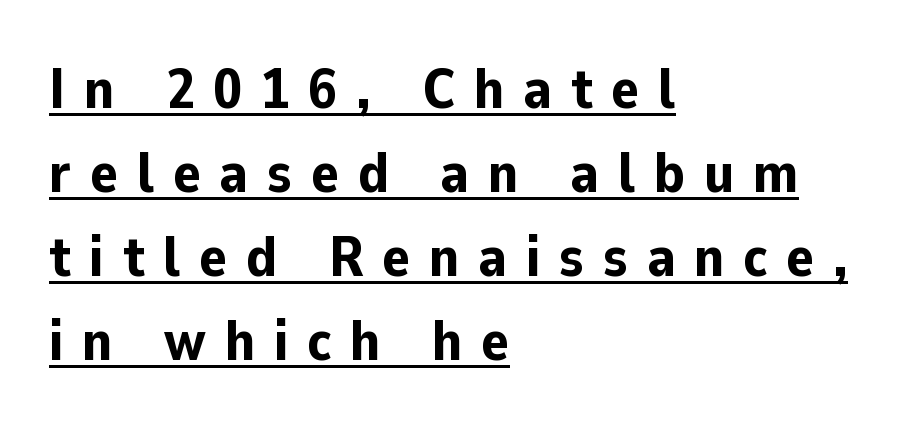
{"serif": "no", "italic": "no", "bold": "yes", "weight": "bold", "width": "normal", "stroke_contrast": "low", "x_height": "medium", "monospaced": "no", "underline": "yes", "align": "left", "line_spacing": "normal", "line_spacing_ratio": 1.45, "letter_spacing": "wide", "letter_spacing_em": 0.32, "glyph_px": 58}
